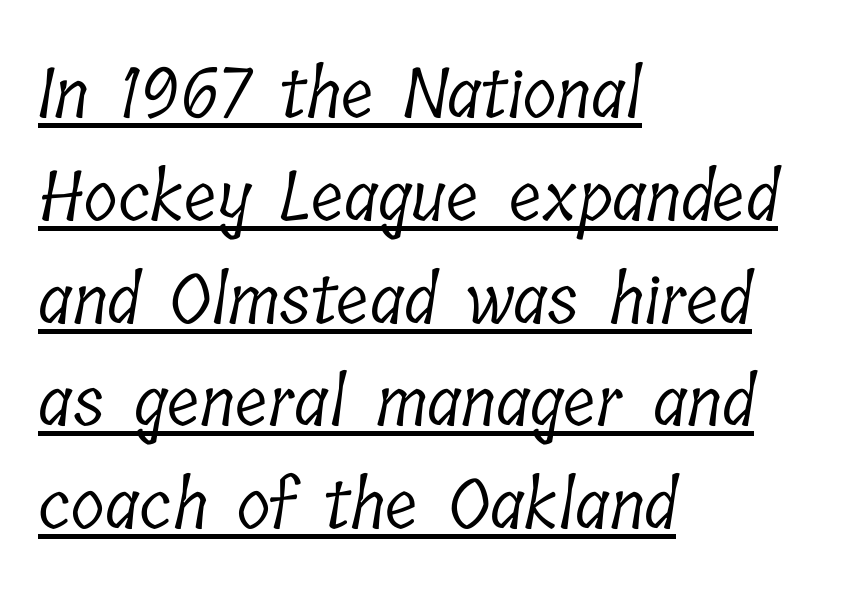
Q: Is the text bold? A: No.
Q: Is the typeface a serif or a sans-serif typeface? A: Serif.
Q: Is the text underlined? A: Yes.
Q: How is the paragraph aligned? A: Left-aligned.
Q: Is the spacing between letters normal or unusually wide? A: Normal.
Q: Is the spacing between lines tight, normal or loose? A: Normal.
Q: Width (condensed, normal, or wide)? A: Condensed.
Q: Stroke contrast? A: Low.
Q: x-height? A: Medium.
Q: Monospaced? A: No.
